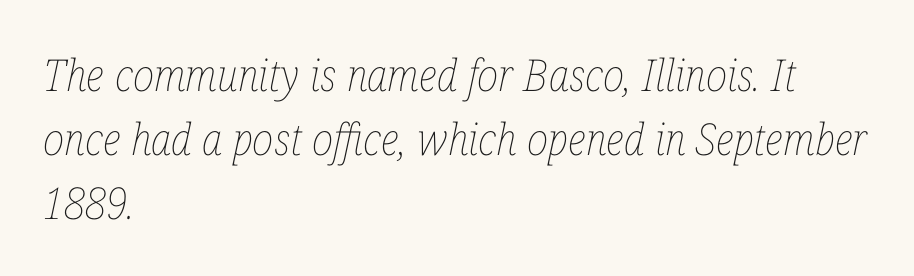
Q: Is the text bold? A: No.
Q: Is the text italic (slanted)? A: Yes, it leans right by about 12 degrees.
Q: Is the text underlined? A: No.
Q: How is the paragraph aligned? A: Left-aligned.
Q: Is the spacing between letters normal or unusually wide? A: Normal.
Q: Is the spacing between lines tight, normal or loose? A: Normal.
Q: Width (condensed, normal, or wide)? A: Condensed.
Q: Stroke contrast? A: Low.
Q: x-height? A: Medium.
Q: Monospaced? A: No.
